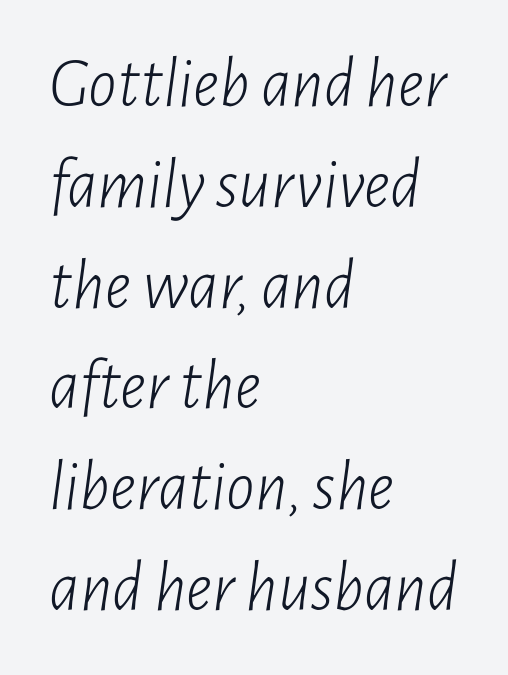
Q: Is the text bold? A: No.
Q: Is the text italic (slanted)? A: Yes, it leans right by about 7 degrees.
Q: Is the text underlined? A: No.
Q: How is the paragraph aligned? A: Left-aligned.
Q: Is the spacing between letters normal or unusually wide? A: Normal.
Q: Is the spacing between lines tight, normal or loose? A: Normal.
Q: Width (condensed, normal, or wide)? A: Condensed.
Q: Stroke contrast? A: Low.
Q: x-height? A: Medium.
Q: Monospaced? A: No.
